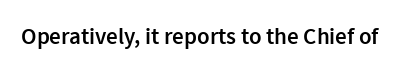
{"italic": "no", "bold": "semi", "underline": "no", "letter_spacing": "normal", "letter_spacing_em": 0.0, "glyph_px": 23}
